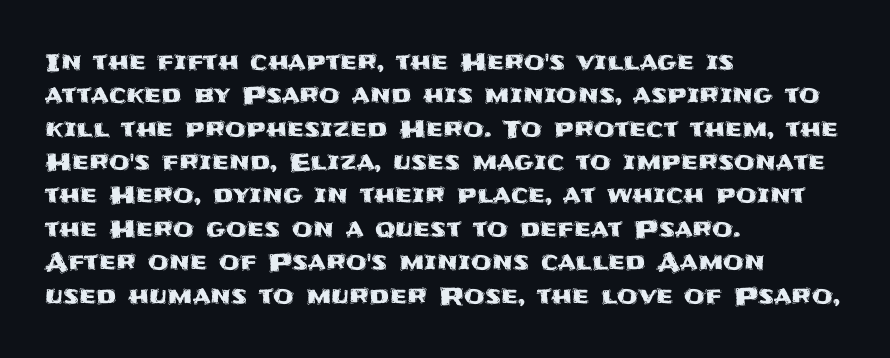
The image shows 24 px text type, upright; set left-aligned, normal line spacing (1.39x), normal letter spacing, not underlined.
